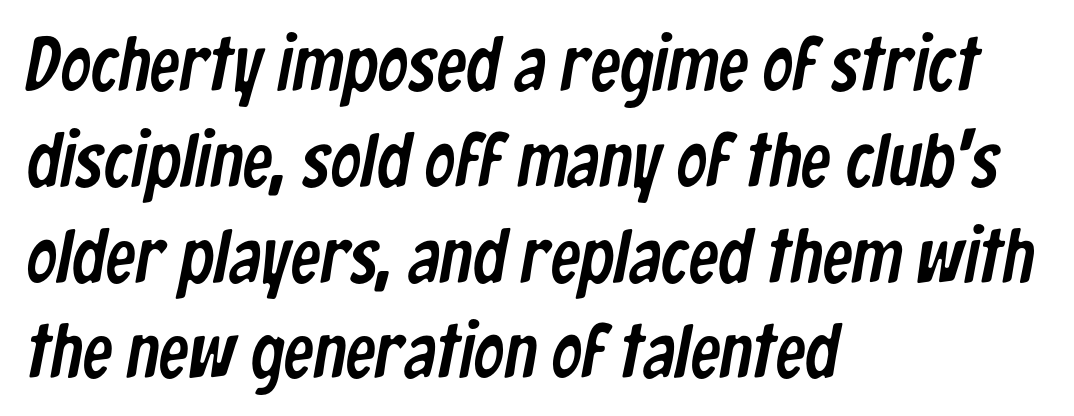
The image shows 76 px condensed sans-serif type; set left-aligned, normal line spacing (1.26x), normal letter spacing, not underlined; low stroke contrast and a medium x-height.
